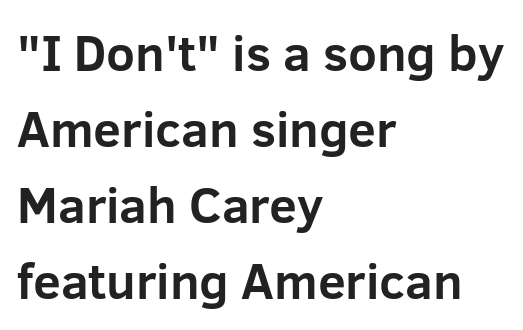
The image shows 50 px bold sans-serif type, upright; set left-aligned, normal line spacing (1.52x), normal letter spacing, not underlined; low stroke contrast and a medium x-height.
